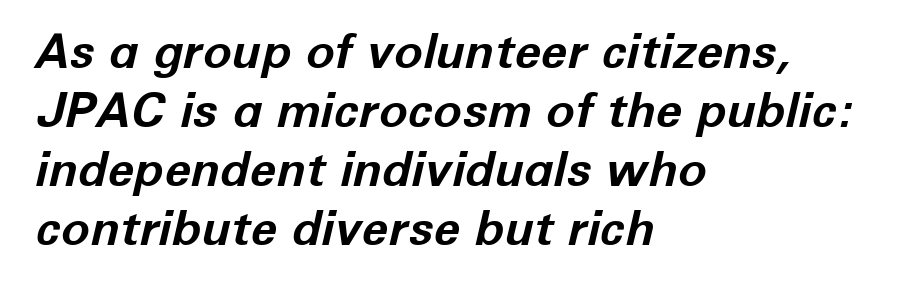
{"italic": "yes", "lean": "right", "slant_degrees": 12, "bold": "yes", "weight": "bold", "width": "normal", "stroke_contrast": "low", "x_height": "medium", "monospaced": "no", "underline": "no", "align": "left", "line_spacing_ratio": 1.23, "letter_spacing": "normal", "letter_spacing_em": 0.0, "glyph_px": 48}
